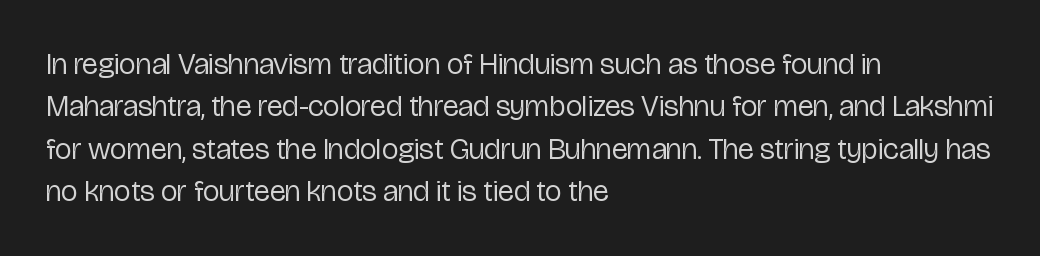
The image shows 30 px regular-weight, condensed sans-serif type, upright; set left-aligned, normal line spacing (1.41x), normal letter spacing, not underlined; low stroke contrast and a medium x-height.
